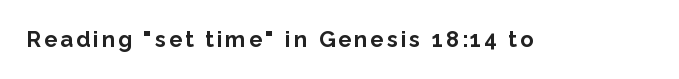
{"italic": "no", "bold": "yes", "underline": "no", "glyph_px": 22}
